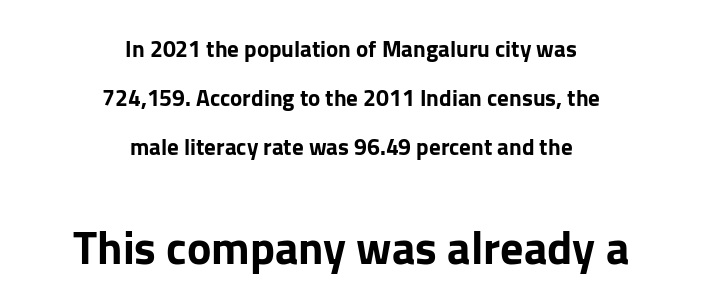
Q: Is the text italic (slanted)? A: No, it is upright.
Q: Is the typeface a serif or a sans-serif typeface? A: Sans-serif.
Q: Is the text underlined? A: No.
Q: How is the paragraph aligned? A: Centered.
Q: Is the spacing between letters normal or unusually wide? A: Normal.
Q: Is the spacing between lines tight, normal or loose? A: Loose.
Q: Which block of text is set in a larger size, the first (top) or the second (bottom)? A: The second (bottom) one.
Q: Width (condensed, normal, or wide)? A: Normal.
Q: Stroke contrast? A: Low.
Q: x-height? A: Medium.
Q: Monospaced? A: No.
